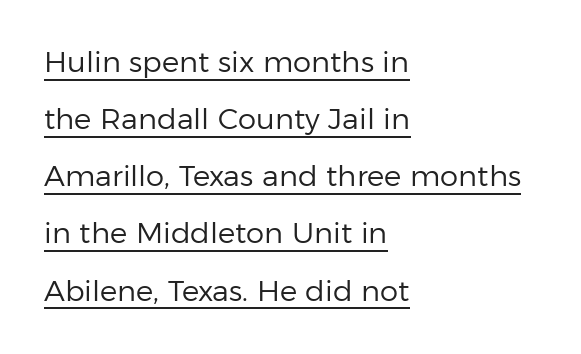
{"serif": "no", "italic": "no", "bold": "no", "weight": "regular", "width": "normal", "stroke_contrast": "low", "x_height": "medium", "monospaced": "no", "underline": "yes", "align": "left", "line_spacing": "loose", "line_spacing_ratio": 1.97, "letter_spacing": "normal", "letter_spacing_em": 0.0, "glyph_px": 29}
